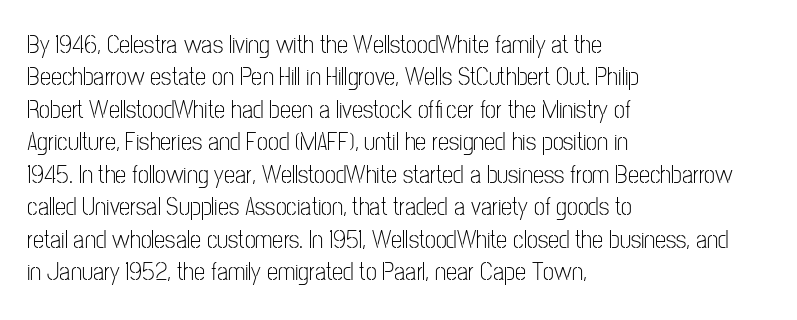
The image shows 25 px text type, upright; set left-aligned, normal line spacing (1.3x), normal letter spacing, not underlined.
